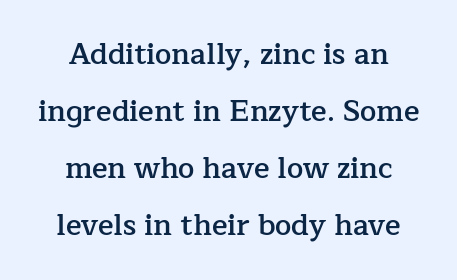
Q: Is the text bold? A: Semi-bold.
Q: Is the text italic (slanted)? A: No, it is upright.
Q: Is the typeface a serif or a sans-serif typeface? A: Serif.
Q: Is the text underlined? A: No.
Q: How is the paragraph aligned? A: Centered.
Q: Is the spacing between letters normal or unusually wide? A: Normal.
Q: Is the spacing between lines tight, normal or loose? A: Loose.
Q: Width (condensed, normal, or wide)? A: Normal.
Q: Stroke contrast? A: Low.
Q: x-height? A: Medium.
Q: Monospaced? A: No.
